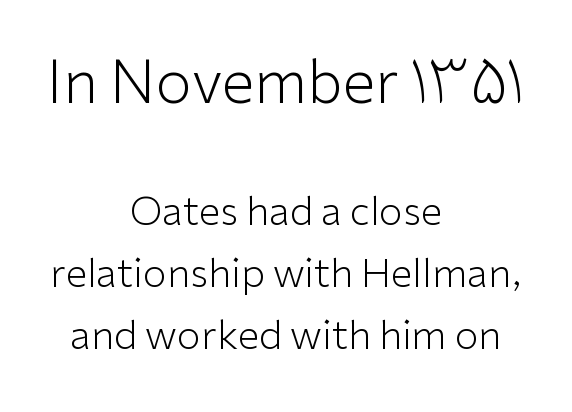
Q: Is the text bold? A: No.
Q: Is the text italic (slanted)? A: No, it is upright.
Q: Is the typeface a serif or a sans-serif typeface? A: Sans-serif.
Q: Is the text underlined? A: No.
Q: How is the paragraph aligned? A: Centered.
Q: Is the spacing between letters normal or unusually wide? A: Normal.
Q: Is the spacing between lines tight, normal or loose? A: Normal.
Q: Which block of text is set in a larger size, the first (top) or the second (bottom)? A: The first (top) one.
Q: Width (condensed, normal, or wide)? A: Normal.
Q: Stroke contrast? A: Low.
Q: x-height? A: Medium.
Q: Monospaced? A: No.
